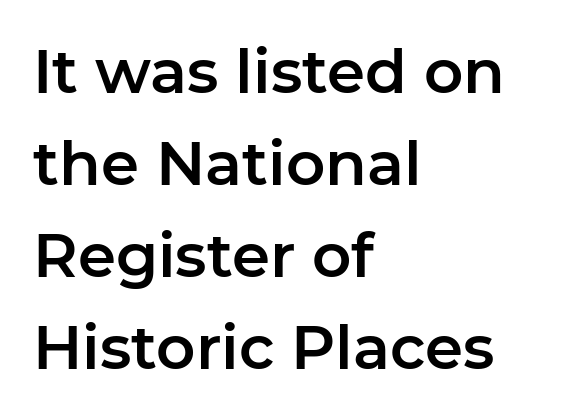
The image shows 61 px sans-serif type, upright; set left-aligned, normal line spacing (1.51x), normal letter spacing, not underlined; low stroke contrast and a medium x-height.
